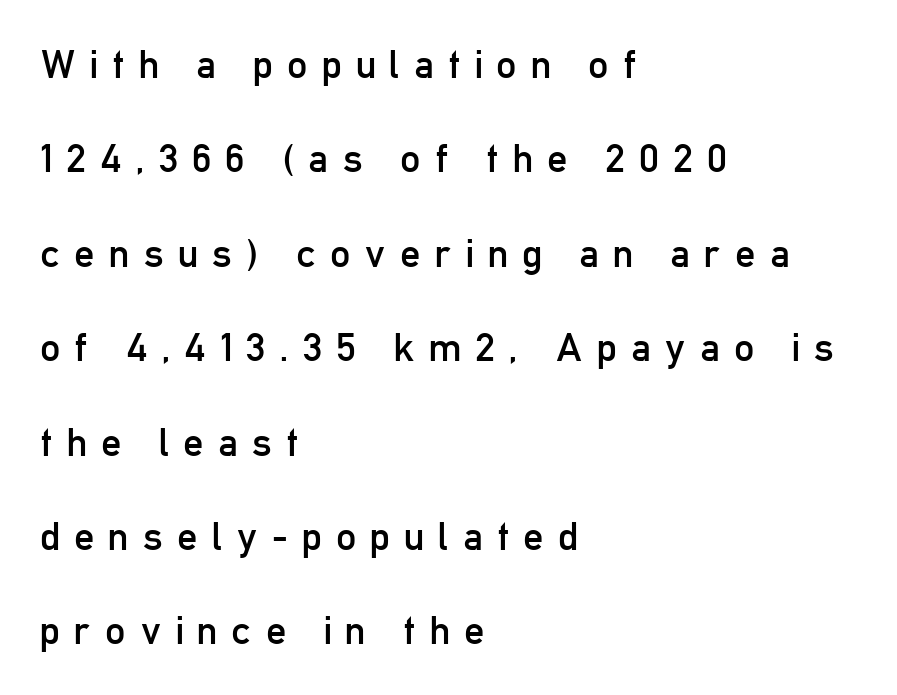
{"serif": "no", "italic": "no", "bold": "no", "weight": "regular", "width": "condensed", "stroke_contrast": "low", "x_height": "medium", "monospaced": "no", "underline": "no", "align": "left", "line_spacing": "loose", "line_spacing_ratio": 2.36, "letter_spacing": "wide", "letter_spacing_em": 0.35, "glyph_px": 40}
